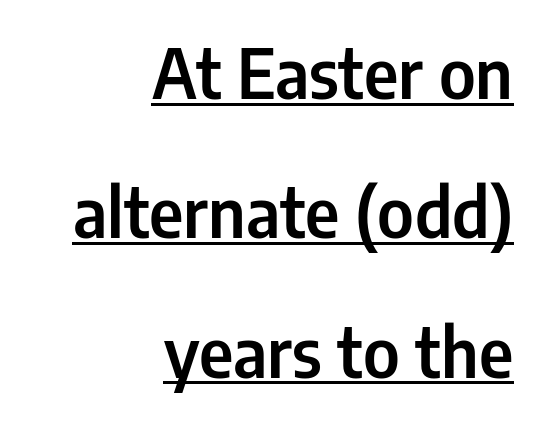
The image shows 68 px condensed sans-serif type, upright; set right-aligned, loose line spacing (2.05x), normal letter spacing, underlined; low stroke contrast and a medium x-height.
